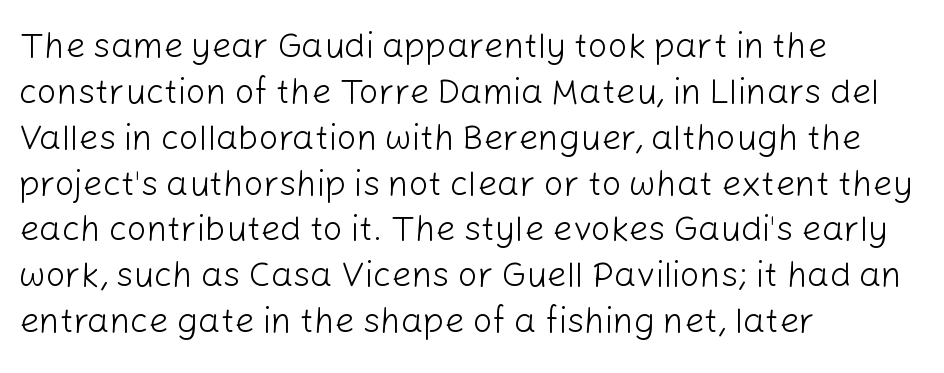
{"serif": "no", "italic": "no", "bold": "no", "weight": "light", "width": "normal", "stroke_contrast": "low", "x_height": "medium", "monospaced": "no", "underline": "no", "align": "left", "line_spacing": "normal", "line_spacing_ratio": 1.31, "letter_spacing": "normal", "letter_spacing_em": 0.0, "glyph_px": 35}
